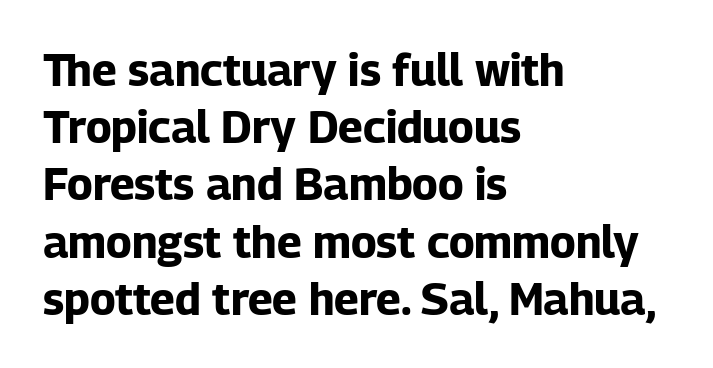
A typesetter would label this face a sans. If you drew a line through each stem, it would be perfectly vertical. Note the varied advance widths — an 'i' is clearly narrower than an 'm'. Type without underlining.
